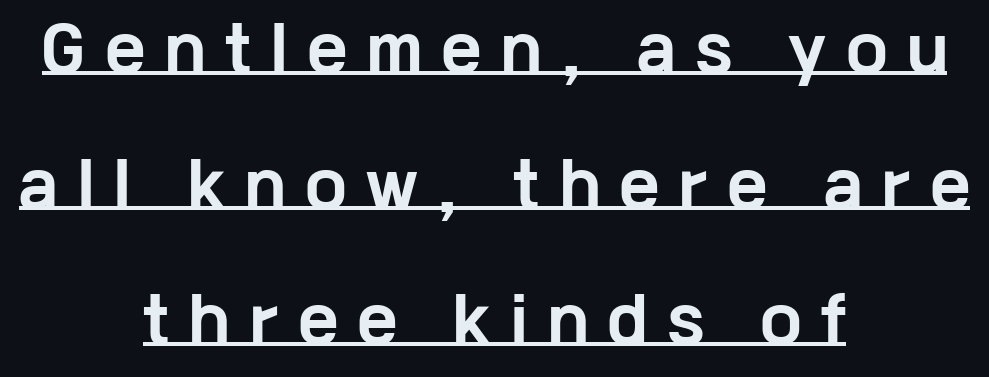
{"serif": "no", "italic": "no", "bold": "yes", "weight": "bold", "width": "wide", "stroke_contrast": "low", "x_height": "medium", "monospaced": "no", "underline": "yes", "align": "center", "line_spacing": "loose", "line_spacing_ratio": 2.26, "letter_spacing": "wide", "letter_spacing_em": 0.34, "glyph_px": 60}
